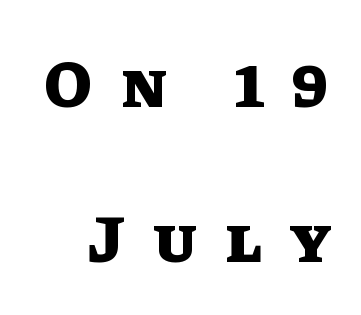
Stroke thickness is high; the sample reads as a true bold. Is there any slant? The stems are plumb. Each letter keeps its own natural width here, so spacing adapts to shape. Rule under the text: the space is simply empty.
